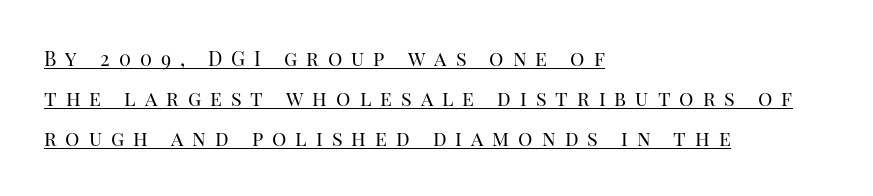
Q: Is the text bold? A: No.
Q: Is the text italic (slanted)? A: No, it is upright.
Q: Is the text underlined? A: Yes.
Q: How is the paragraph aligned? A: Left-aligned.
Q: Is the spacing between letters normal or unusually wide? A: Unusually wide.
Q: Is the spacing between lines tight, normal or loose? A: Loose.
